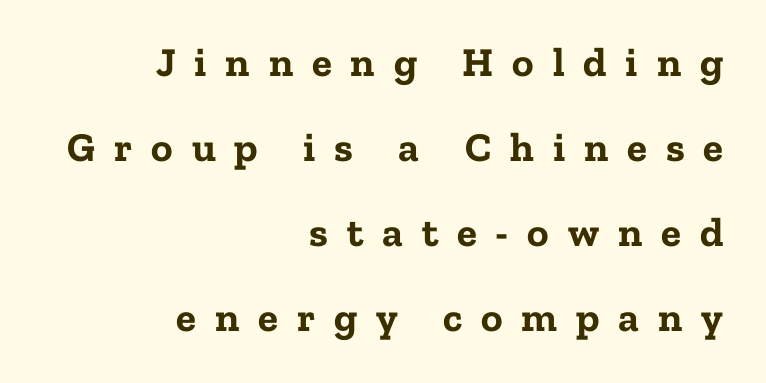
Type style note: has serifs. Only glyphs here, with clear space below each row. Line endings align vertically; line beginnings do not. A great deal of white space separates one row of letters from the next. Every letter is thick-stroked: bold, no question. Spacing verdict: proportional, widths tailored to each character.
